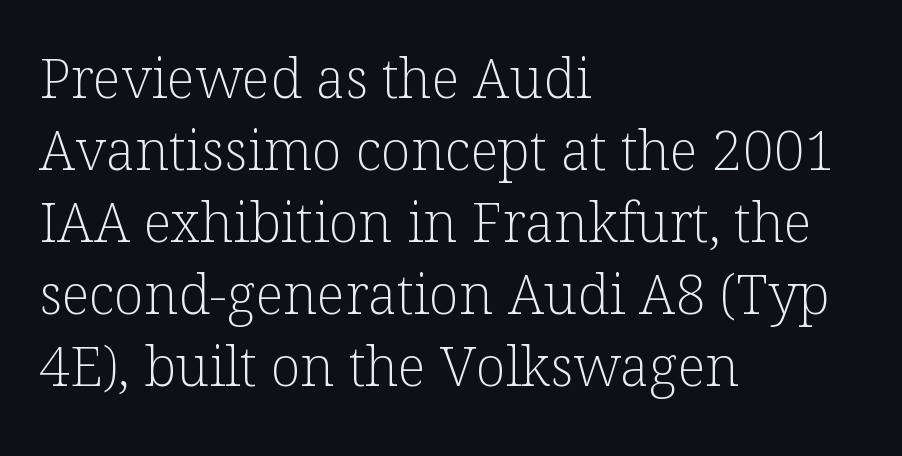
The image shows 55 px light serif type, upright; set left-aligned, normal line spacing (1.31x), normal letter spacing, not underlined; low stroke contrast and a medium x-height.
